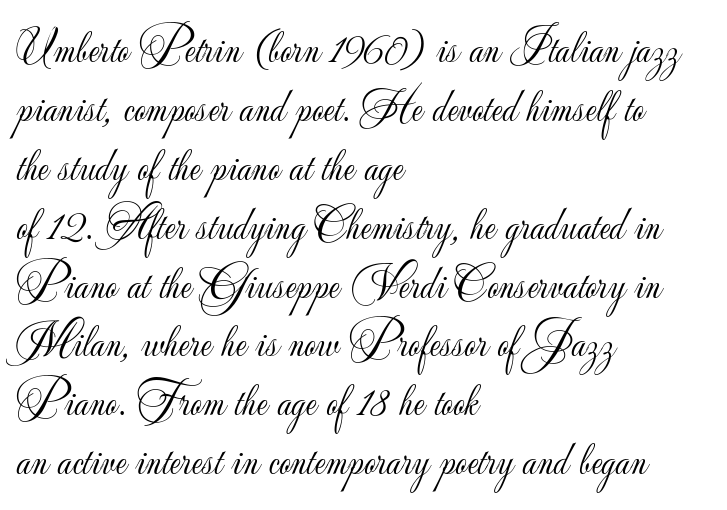
Q: Is the text bold? A: No.
Q: Is the text italic (slanted)? A: Yes.
Q: Is the typeface a serif or a sans-serif typeface? A: Sans-serif.
Q: Is the text underlined? A: No.
Q: How is the paragraph aligned? A: Left-aligned.
Q: Is the spacing between letters normal or unusually wide? A: Normal.
Q: Is the spacing between lines tight, normal or loose? A: Normal.
Q: Width (condensed, normal, or wide)? A: Normal.
Q: Stroke contrast? A: Low.
Q: x-height? A: Small.
Q: Monospaced? A: No.
